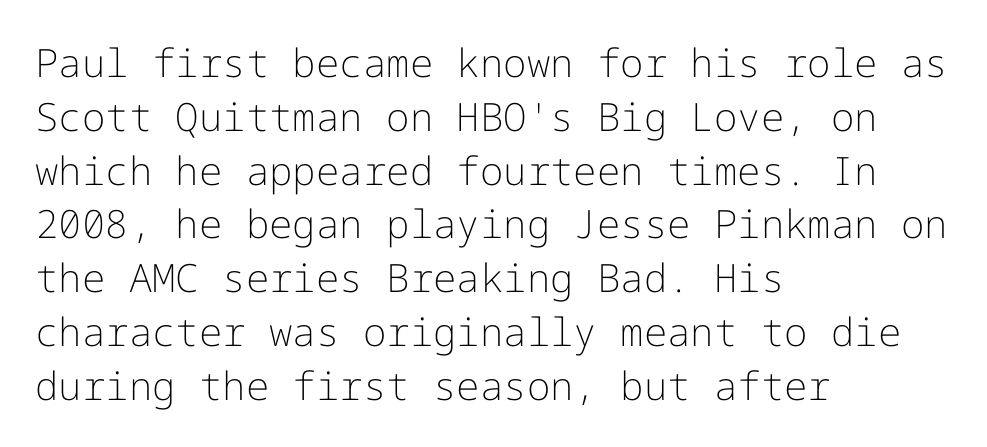
Descenders hang freely into open space. Interline gaps are of average width in this sample. Short note: letters normally spaced. Does the copy run flush right? No — it runs flush left.
